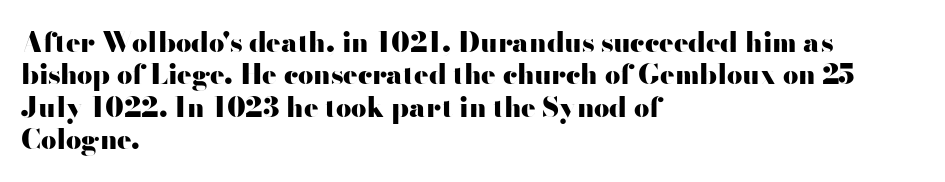
Q: Is the text bold? A: Yes.
Q: Is the text italic (slanted)? A: No, it is upright.
Q: Is the text underlined? A: No.
Q: How is the paragraph aligned? A: Left-aligned.
Q: Is the spacing between letters normal or unusually wide? A: Normal.
